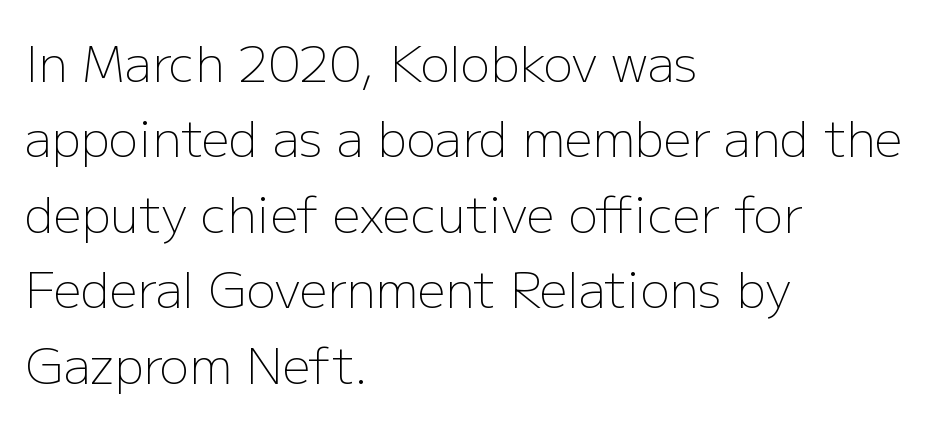
The axis of the letterforms is exactly vertical. Stem width sits at or under what a default text font uses. Normally led — the rows are evenly, conventionally spaced. These lines are composed in type without serifs. Nobody touched the tracking dial on this one.
